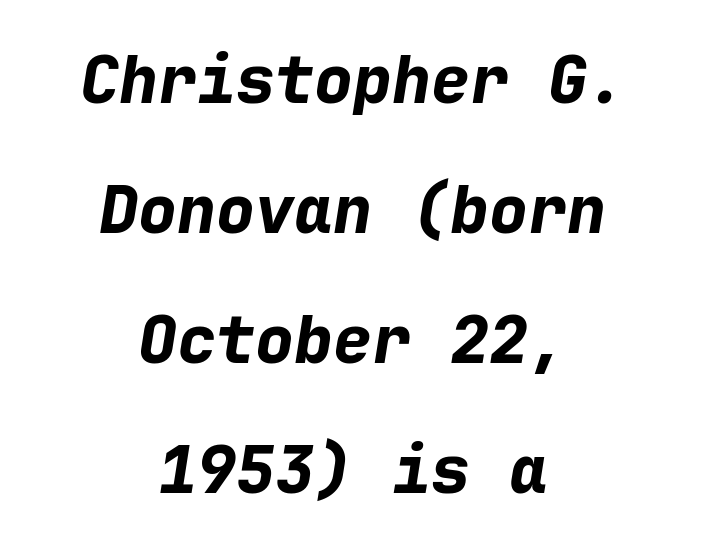
The image shows 65 px bold type, italic (leaning right), monospaced; set centered, loose line spacing (2.0x), normal letter spacing, not underlined; low stroke contrast and a medium x-height.
